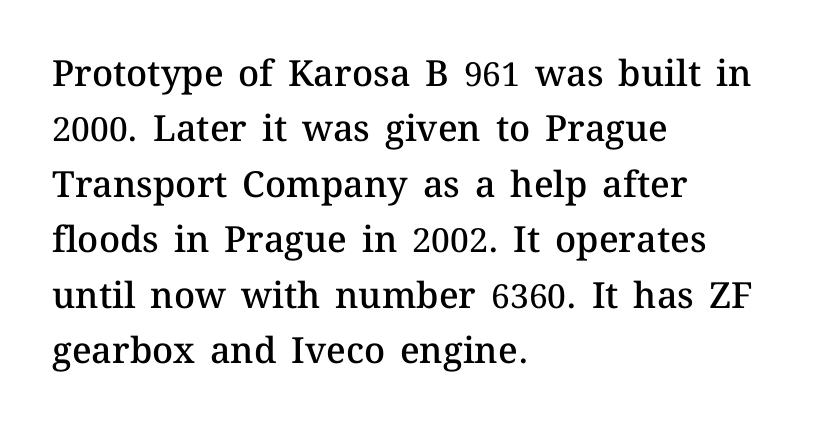
The image shows 36 px semibold type, upright; set left-aligned, normal line spacing (1.54x), normal letter spacing, not underlined; medium stroke contrast and a medium x-height.
